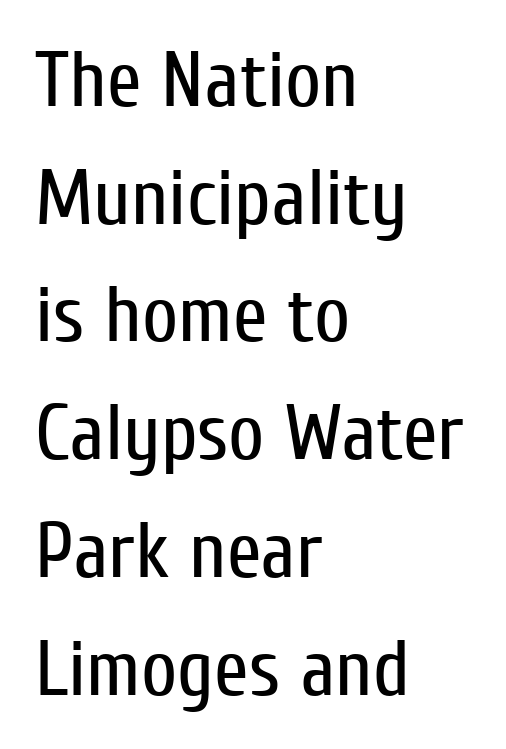
The image shows 79 px regular-weight, condensed sans-serif type, upright; set left-aligned, normal line spacing (1.49x), normal letter spacing, not underlined; low stroke contrast and a medium x-height.
